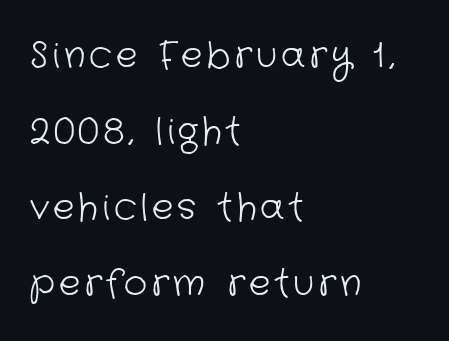
The image shows 36 px light sans-serif type; set left-aligned, loose line spacing (2.11x), not underlined; low stroke contrast and a medium x-height.
